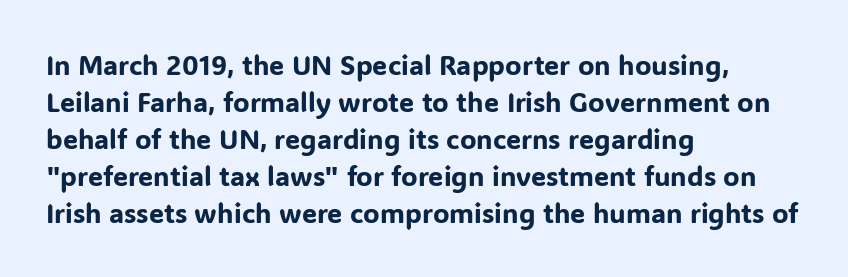
{"italic": "no", "underline": "no", "align": "left", "line_spacing": "normal", "line_spacing_ratio": 1.37, "letter_spacing": "normal", "letter_spacing_em": 0.0, "glyph_px": 27}
